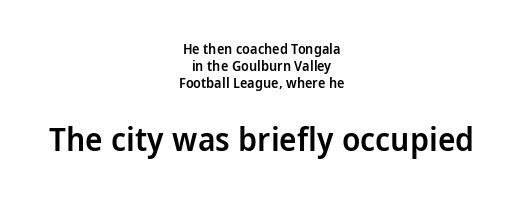
The image shows 33 px semibold, condensed sans-serif type, upright; set centered, line spacing 1.23x, normal letter spacing, not underlined; the second (bottom) block is 2.36x larger; low stroke contrast and a large x-height.
